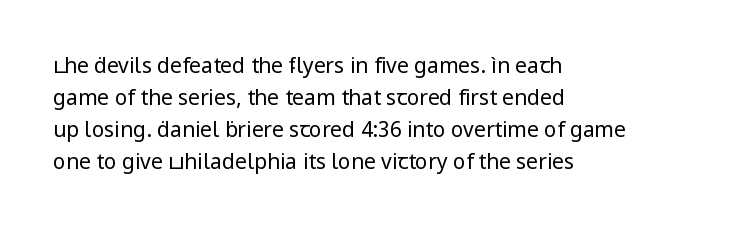
Q: Is the text bold? A: No.
Q: Is the text italic (slanted)? A: No, it is upright.
Q: Is the text underlined? A: No.
Q: How is the paragraph aligned? A: Left-aligned.
Q: Is the spacing between letters normal or unusually wide? A: Normal.
Q: Is the spacing between lines tight, normal or loose? A: Normal.
